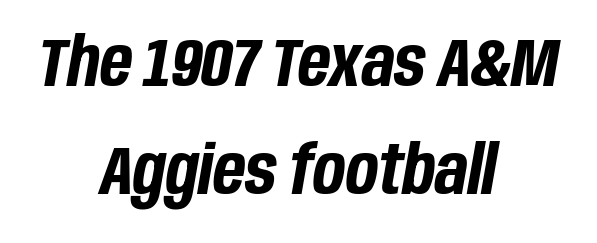
{"italic": "yes", "lean": "right", "slant_degrees": 10, "bold": "yes", "weight": "bold", "width": "condensed", "stroke_contrast": "low", "x_height": "large", "monospaced": "no", "underline": "no", "align": "center", "line_spacing": "normal", "line_spacing_ratio": 1.61, "letter_spacing": "normal", "letter_spacing_em": 0.0, "glyph_px": 67}
